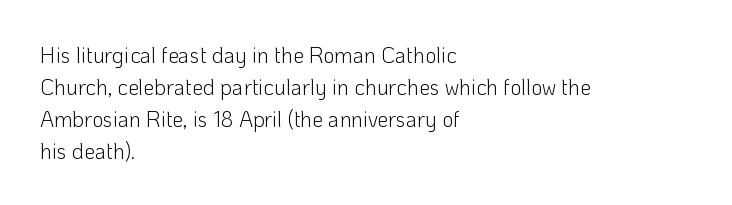
{"italic": "no", "bold": "no", "underline": "no", "align": "left", "line_spacing": "normal", "line_spacing_ratio": 1.45, "letter_spacing": "normal", "letter_spacing_em": 0.0, "glyph_px": 22}
